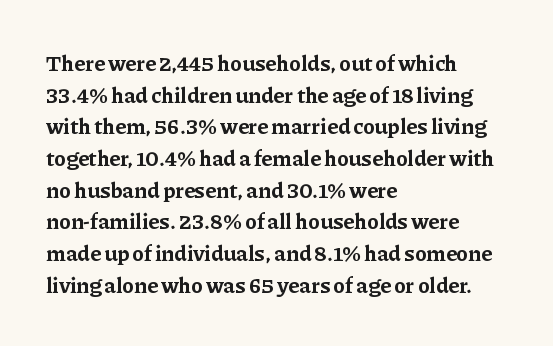
Q: Is the text bold? A: Yes.
Q: Is the text italic (slanted)? A: No, it is upright.
Q: Is the text underlined? A: No.
Q: How is the paragraph aligned? A: Left-aligned.
Q: Is the spacing between letters normal or unusually wide? A: Normal.
Q: Is the spacing between lines tight, normal or loose? A: Normal.
